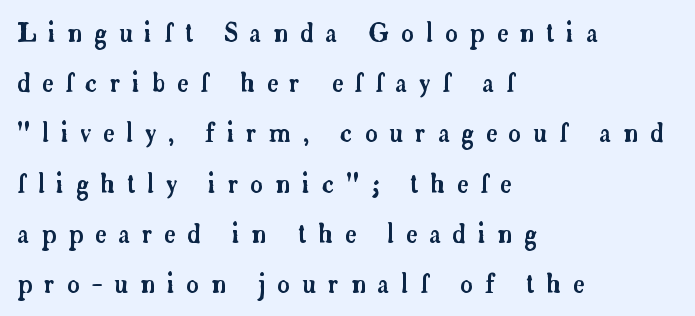
{"italic": "no", "underline": "no", "align": "left", "line_spacing": "loose", "line_spacing_ratio": 2.01, "letter_spacing": "wide", "letter_spacing_em": 0.47, "glyph_px": 25}
